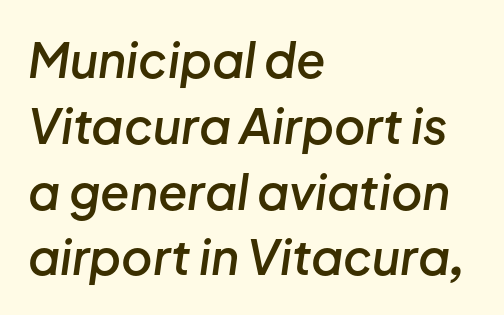
Q: Is the text bold? A: Semi-bold.
Q: Is the text italic (slanted)? A: Yes, it leans right by about 8 degrees.
Q: Is the text underlined? A: No.
Q: How is the paragraph aligned? A: Left-aligned.
Q: Is the spacing between letters normal or unusually wide? A: Normal.
Q: Is the spacing between lines tight, normal or loose? A: Normal.
Q: Width (condensed, normal, or wide)? A: Normal.
Q: Stroke contrast? A: Low.
Q: x-height? A: Medium.
Q: Monospaced? A: No.
